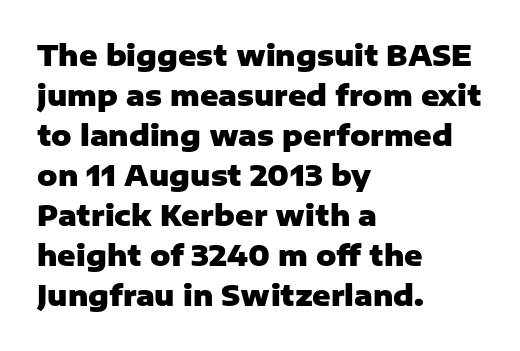
The image shows 28 px heavy sans-serif type, upright; set left-aligned, normal line spacing (1.43x), normal letter spacing, not underlined; low stroke contrast and a medium x-height.
